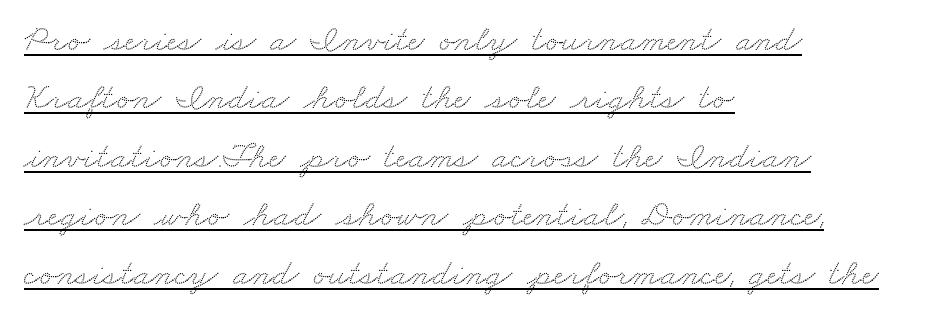
Q: Is the typeface a serif or a sans-serif typeface? A: Serif.
Q: Is the text underlined? A: Yes.
Q: How is the paragraph aligned? A: Left-aligned.
Q: Is the spacing between letters normal or unusually wide? A: Normal.
Q: Is the spacing between lines tight, normal or loose? A: Normal.
Q: Width (condensed, normal, or wide)? A: Wide.
Q: Stroke contrast? A: Medium.
Q: x-height? A: Small.
Q: Monospaced? A: No.
